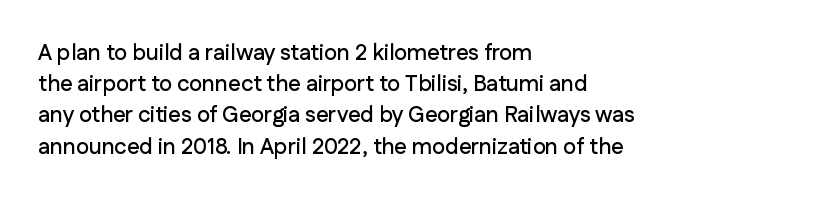
Q: Is the text italic (slanted)? A: No, it is upright.
Q: Is the text underlined? A: No.
Q: How is the paragraph aligned? A: Left-aligned.
Q: Is the spacing between letters normal or unusually wide? A: Normal.
Q: Is the spacing between lines tight, normal or loose? A: Normal.
